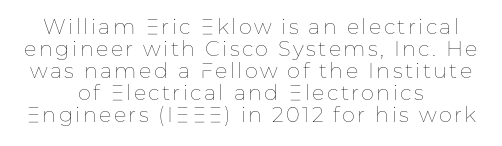
The image shows 21 px text type, upright; set centered, tight line spacing (1.05x), not underlined.
